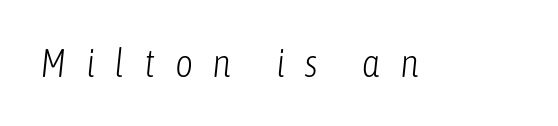
{"italic": "yes", "lean": "right", "slant_degrees": 6, "bold": "no", "weight": "light", "width": "condensed", "stroke_contrast": "low", "x_height": "medium", "monospaced": "no", "underline": "no", "letter_spacing": "wide", "letter_spacing_em": 0.5, "glyph_px": 39}
